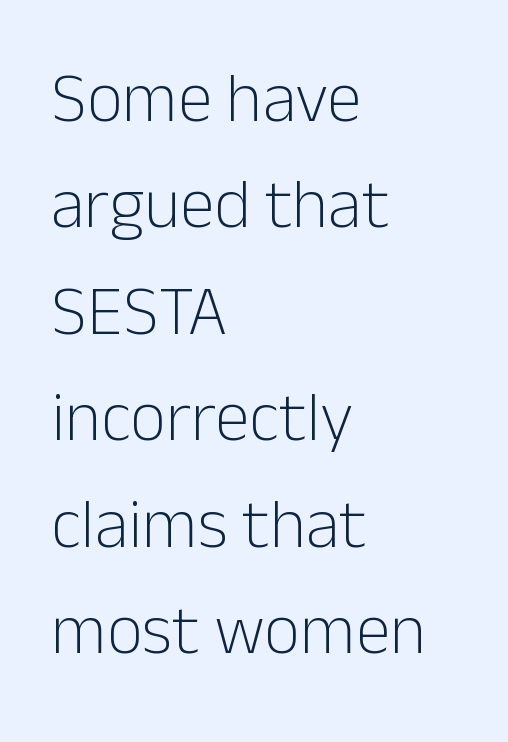
{"serif": "no", "italic": "no", "bold": "no", "weight": "light", "width": "normal", "stroke_contrast": "low", "x_height": "medium", "monospaced": "no", "underline": "no", "align": "left", "line_spacing": "normal", "line_spacing_ratio": 1.52, "letter_spacing": "normal", "letter_spacing_em": 0.0, "glyph_px": 70}
